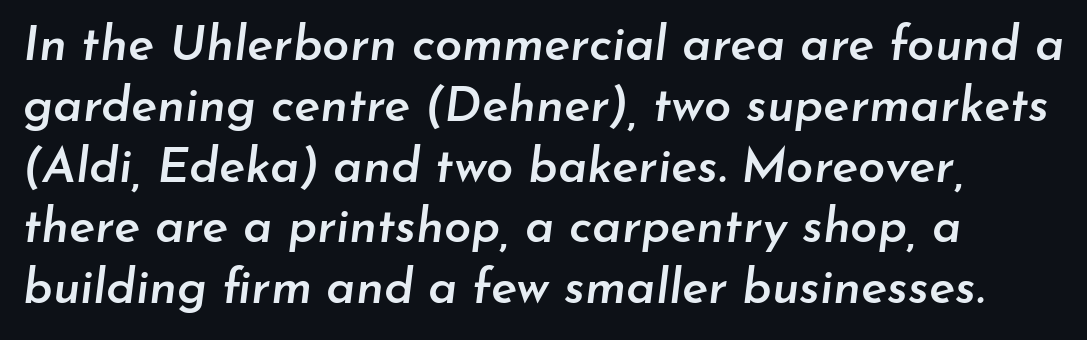
Weight: semibold (demi). Notice how the stems are inclined rather than vertical — that's the hallmark of italics. These lines keep a tight, regular rhythm from letter to letter. The area under the type is left untouched.
